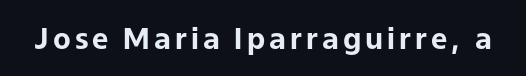
Q: Is the text bold? A: Yes.
Q: Is the text italic (slanted)? A: No, it is upright.
Q: Is the typeface a serif or a sans-serif typeface? A: Sans-serif.
Q: Is the text underlined? A: No.
Q: Width (condensed, normal, or wide)? A: Normal.
Q: Stroke contrast? A: Low.
Q: x-height? A: Medium.
Q: Monospaced? A: No.
